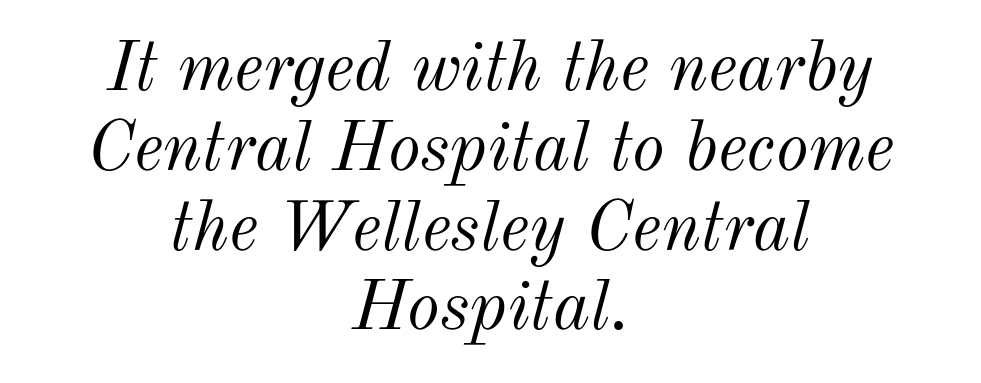
Line starts and ends both wander, symmetrically. Compared with a typical body face, this is equally light or lighter still. Honestly, the rows look squashed on top of each other. Descender tails drop into unmarked territory. Honestly, the letter spacing is just normal — you wouldn't notice it. The passage shown is typed in a proportional face where columns would drift.
